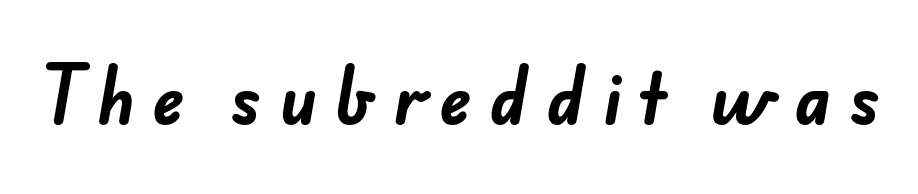
{"serif": "no", "bold": "yes", "weight": "bold", "width": "normal", "stroke_contrast": "low", "x_height": "small", "monospaced": "no", "underline": "no", "letter_spacing": "wide", "letter_spacing_em": 0.27, "glyph_px": 66}
